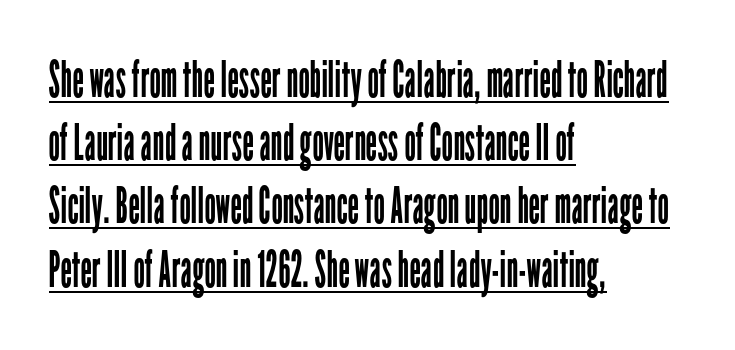
{"serif": "no", "italic": "no", "bold": "no", "weight": "regular", "width": "condensed", "stroke_contrast": "low", "x_height": "medium", "monospaced": "no", "underline": "yes", "align": "left", "line_spacing_ratio": 1.24, "letter_spacing": "normal", "letter_spacing_em": 0.0, "glyph_px": 51}
